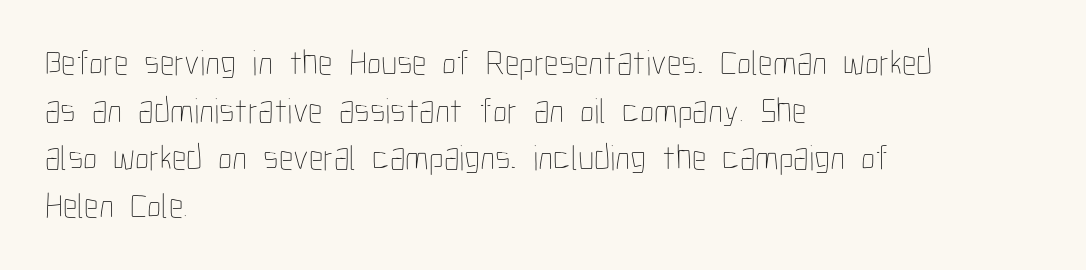
{"italic": "no", "bold": "no", "weight": "thin", "width": "condensed", "stroke_contrast": "low", "x_height": "medium", "monospaced": "no", "underline": "no", "align": "left", "line_spacing": "normal", "line_spacing_ratio": 1.32, "letter_spacing": "normal", "letter_spacing_em": 0.0, "glyph_px": 36}
